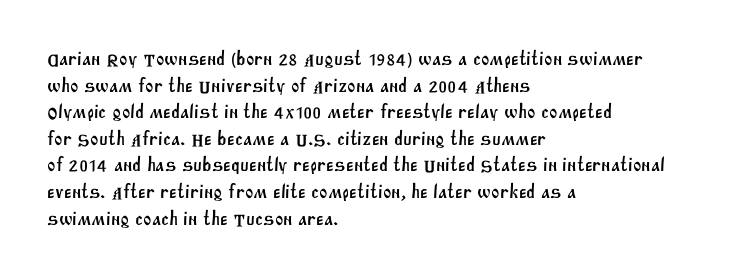
Unmarked baselines from the first word to the last. Line starts are locked; line ends wander. The line texture is even and compact thanks to regular tracking. The block of text has a typical density, with ordinary space between rows.
